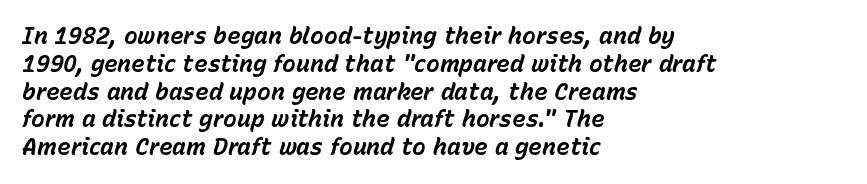
Default kerning and tracking; the words read as compact shapes. If you drew a ruler down the left edge, every line would touch it. Typesetter's note: full bold, strokes at maximum text heaviness. The foot of each line stays bare and open. The passage shown leans; its letterforms are oblique.
